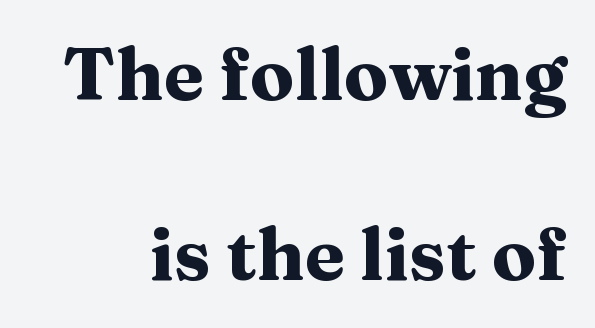
It's the straight-up-and-down kind of type. The rendering keeps characters at their native spacing. The setting favours the right margin, as signatures and pull-quotes sometimes do. The foot of each line stays bare and open.
